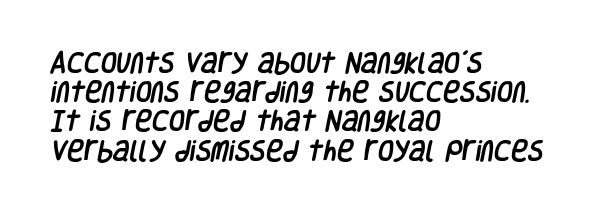
Q: Is the text underlined? A: No.
Q: How is the paragraph aligned? A: Left-aligned.
Q: Is the spacing between letters normal or unusually wide? A: Normal.
Q: Is the spacing between lines tight, normal or loose? A: Normal.
